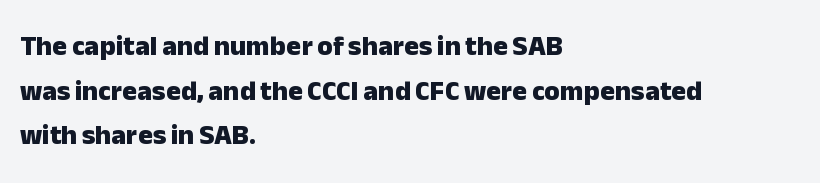
The rendering uses a bold face; every stroke is thick and dark. What stands out about the letter spacing? Nothing — it is the standard amount. A typesetter would call this proportional, since set widths differ per character. Underlining? Definitely not there. It's the straight-up-and-down kind of type. One glance says typical: line gaps are just what's usual.
